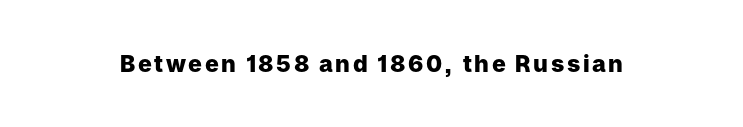
The words here are not underlined. Ascenders rise straight up at ninety degrees. What weight is shown? A full bold with thick strokes.
